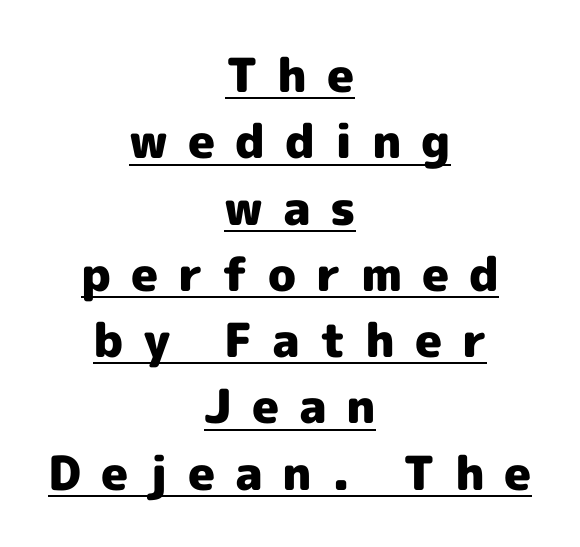
The image shows 47 px heavy sans-serif type, upright; set centered, normal line spacing (1.41x), unusually wide letter spacing (+0.42 em), underlined; a medium x-height.
